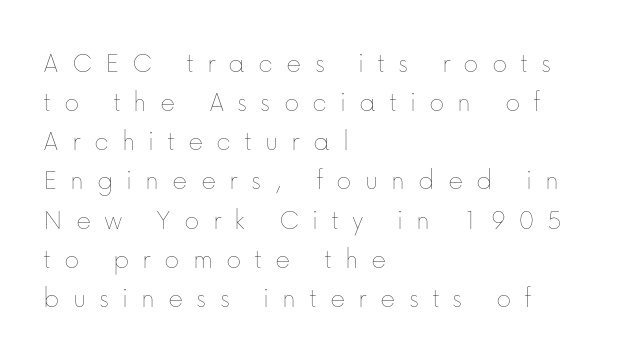
The image shows 29 px thin type, upright; set left-aligned, normal line spacing (1.35x), unusually wide letter spacing (+0.45 em), not underlined; low stroke contrast and a medium x-height.
